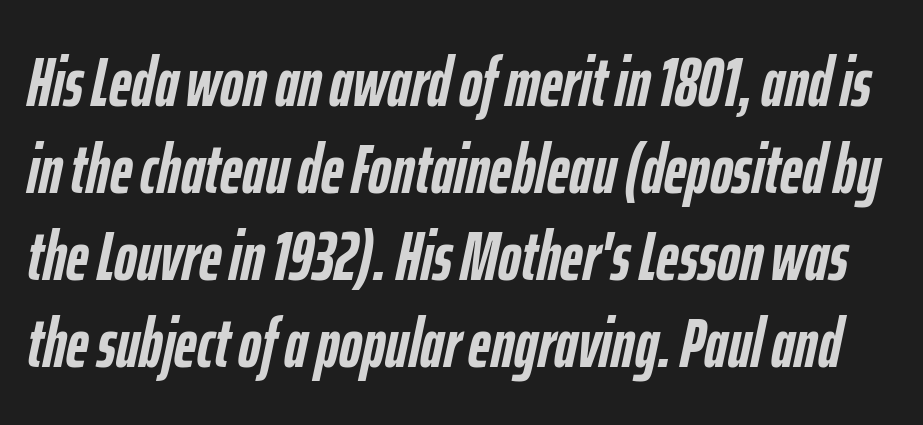
{"italic": "yes", "lean": "right", "slant_degrees": 12, "bold": "yes", "weight": "semibold", "width": "condensed", "stroke_contrast": "low", "x_height": "medium", "monospaced": "no", "underline": "no", "line_spacing": "normal", "line_spacing_ratio": 1.26, "letter_spacing": "normal", "letter_spacing_em": 0.0, "glyph_px": 69}
